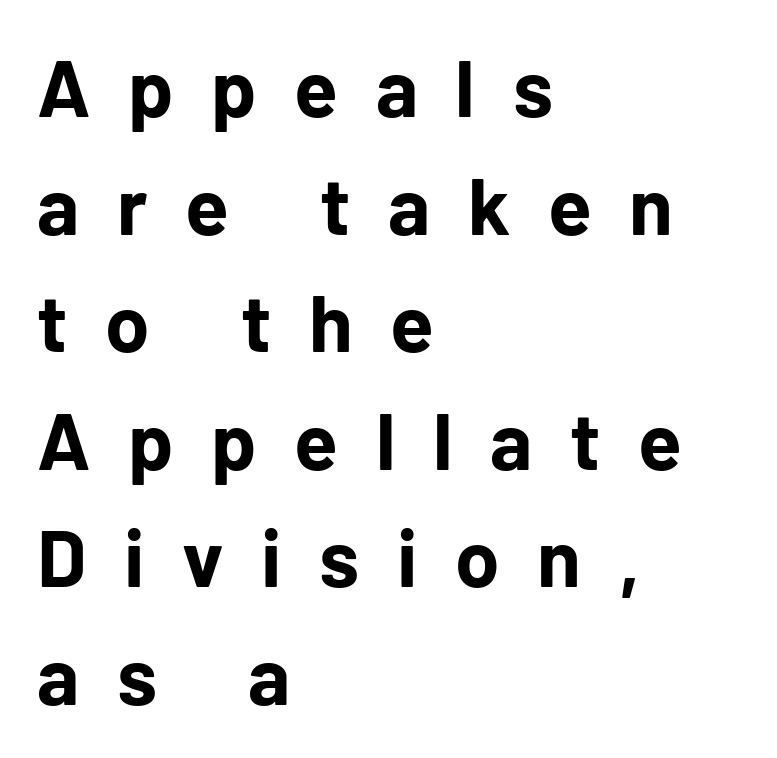
{"serif": "no", "italic": "no", "bold": "yes", "weight": "bold", "width": "normal", "stroke_contrast": "low", "x_height": "medium", "monospaced": "no", "underline": "no", "align": "left", "line_spacing": "normal", "line_spacing_ratio": 1.47, "letter_spacing": "wide", "letter_spacing_em": 0.47, "glyph_px": 80}
